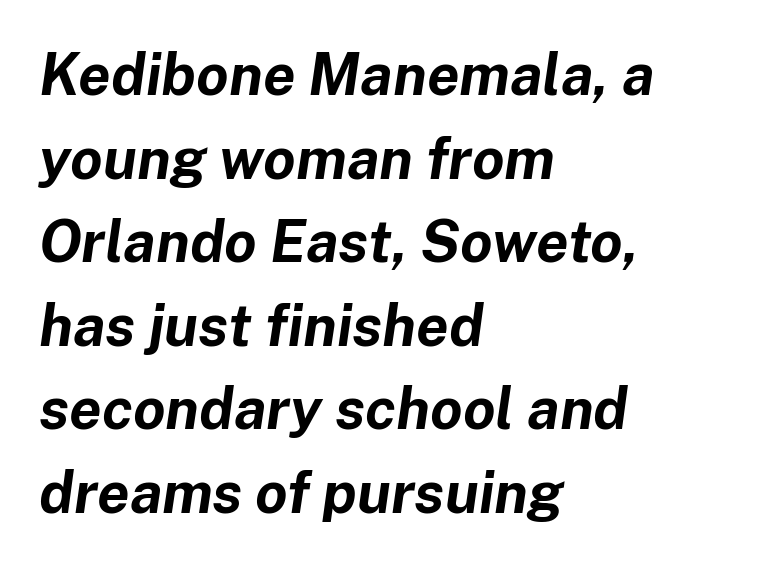
Q: Is the text bold? A: Yes.
Q: Is the text italic (slanted)? A: Yes, it leans right by about 8 degrees.
Q: Is the text underlined? A: No.
Q: How is the paragraph aligned? A: Left-aligned.
Q: Is the spacing between letters normal or unusually wide? A: Normal.
Q: Is the spacing between lines tight, normal or loose? A: Normal.
Q: Width (condensed, normal, or wide)? A: Normal.
Q: Stroke contrast? A: Low.
Q: x-height? A: Medium.
Q: Monospaced? A: No.
